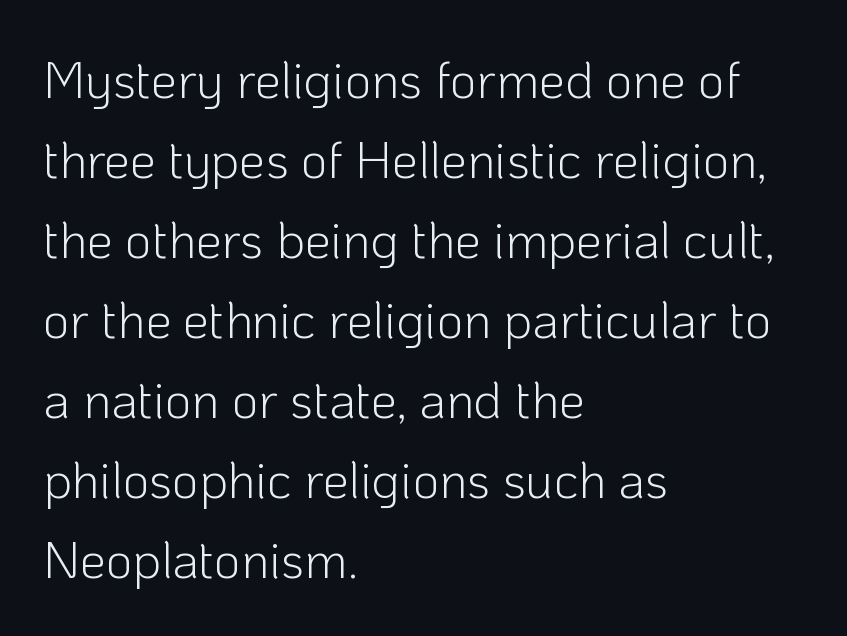
{"serif": "no", "italic": "no", "bold": "no", "weight": "light", "width": "normal", "stroke_contrast": "low", "x_height": "medium", "monospaced": "no", "underline": "no", "align": "left", "line_spacing": "normal", "line_spacing_ratio": 1.54, "letter_spacing": "normal", "letter_spacing_em": 0.0, "glyph_px": 52}
